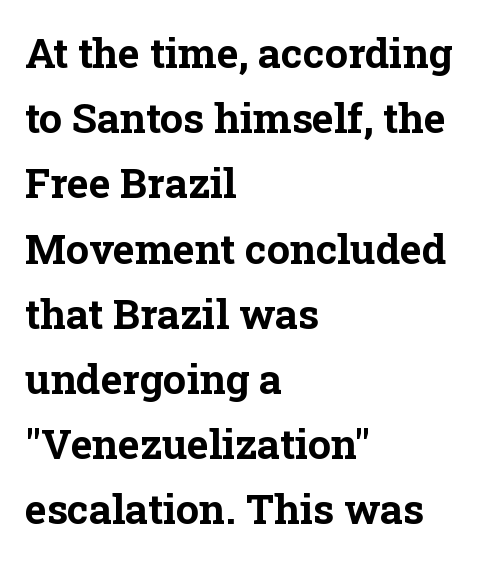
Emphasis by weight is at full strength: bold. Type without underlining. Characters remain perfectly vertical along every line. The face used here is proportionally spaced, like ordinary book or web type. Does the copy run flush right? No — it runs flush left.
